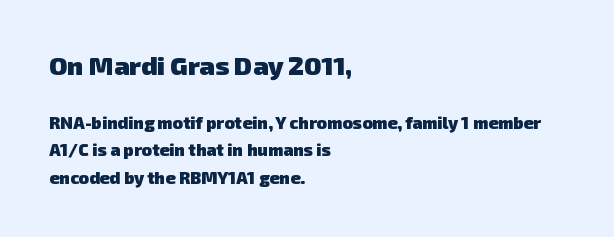
{"bold": "yes", "underline": "no", "align": "left", "line_spacing": "normal", "line_spacing_ratio": 1.62, "letter_spacing": "normal", "letter_spacing_em": 0.0, "larger_block": "first", "size_ratio": 1.53, "glyph_px": 26}
